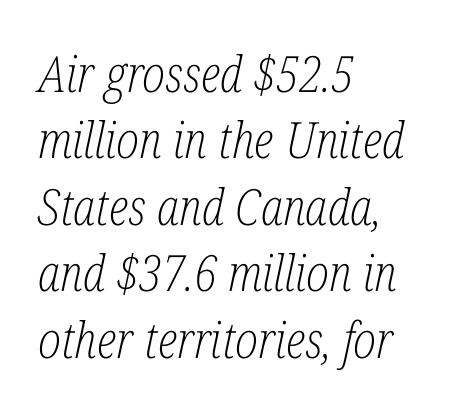
{"serif": "yes", "italic": "yes", "lean": "right", "slant_degrees": 12, "bold": "no", "weight": "light", "width": "condensed", "stroke_contrast": "low", "x_height": "medium", "monospaced": "no", "underline": "no", "align": "left", "line_spacing": "normal", "line_spacing_ratio": 1.33, "letter_spacing": "normal", "letter_spacing_em": 0.0, "glyph_px": 50}
